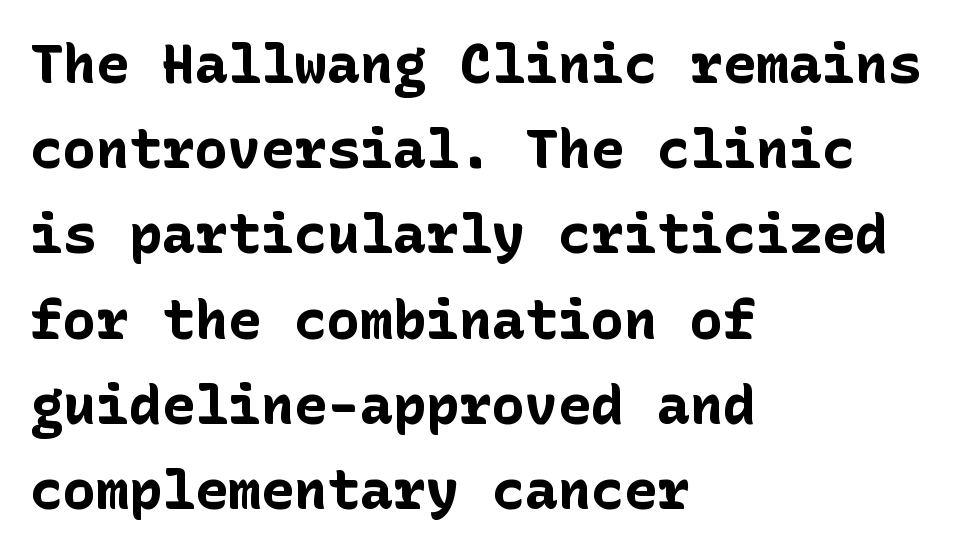
The strip under each line holds only bare page. The face used here has the dense, thick strokes of a bold. Vertical spacing — default. Short and long lines alike share a common starting point at left. You can tell it's not italic because the verticals are truly vertical. The letters carry no serifs — their stems end cleanly without finishing strokes.
